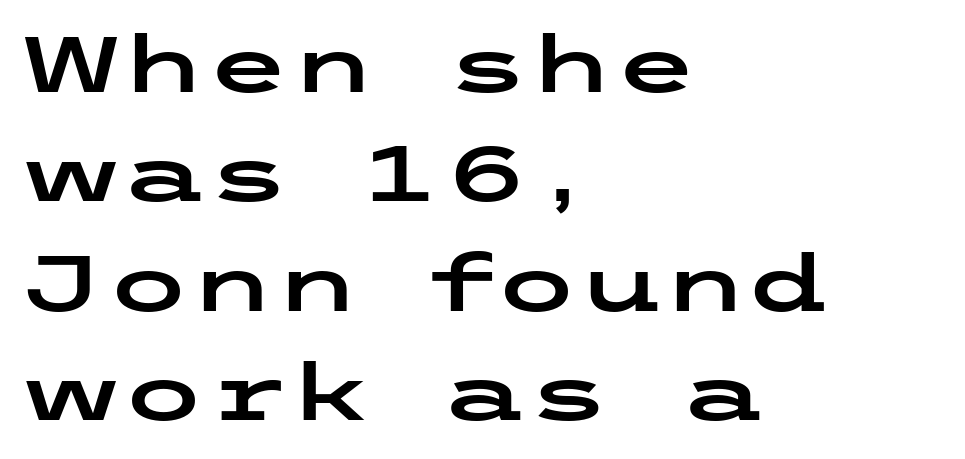
{"serif": "no", "italic": "no", "width": "wide", "stroke_contrast": "low", "x_height": "medium", "underline": "no", "align": "left", "line_spacing": "normal", "line_spacing_ratio": 1.42, "letter_spacing": "normal", "letter_spacing_em": 0.0, "glyph_px": 77}
